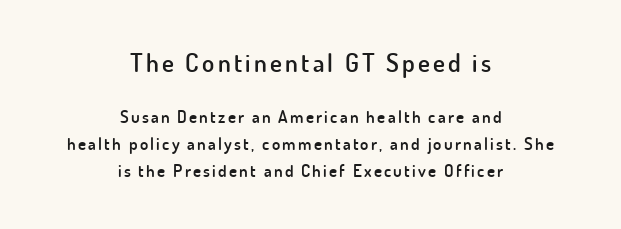
Italic? Not at all — the glyphs are vertical. Typesetter's note — upper block bumped up in size, lower block left smaller. The passage shown stacks its lines at a standard gap. Centered paragraph, ragged on both sides. Bare-footed words on every line. Caption: semibold face, moderately heavy strokes.
